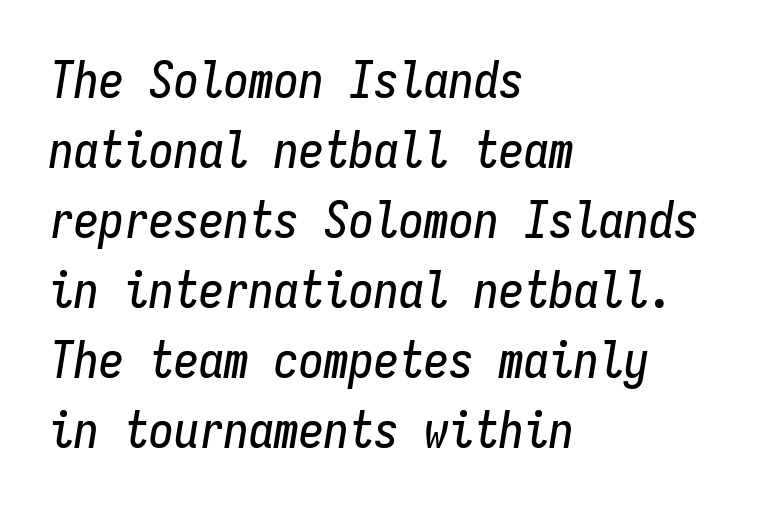
Clear beneath every line of the passage. This sample keeps an unexceptional amount of space between lines. Horizontal alignment here is leftward, the default for most running prose. The text carries the slant typical of an italic or oblique font. Is this a fixed-width face? Yes — each glyph sits in an identical cell.
